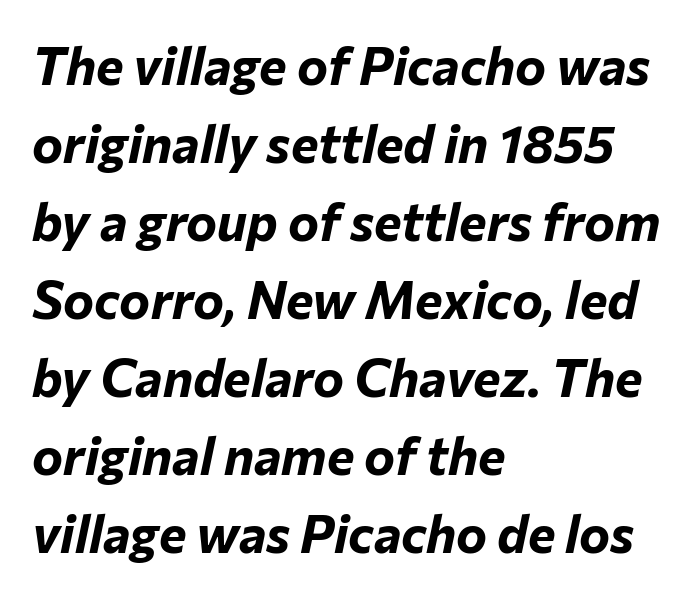
Q: Is the text bold? A: Yes.
Q: Is the text italic (slanted)? A: Yes, it leans right by about 12 degrees.
Q: Is the text underlined? A: No.
Q: How is the paragraph aligned? A: Left-aligned.
Q: Is the spacing between letters normal or unusually wide? A: Normal.
Q: Is the spacing between lines tight, normal or loose? A: Normal.
Q: Width (condensed, normal, or wide)? A: Normal.
Q: Stroke contrast? A: Low.
Q: x-height? A: Medium.
Q: Monospaced? A: No.
